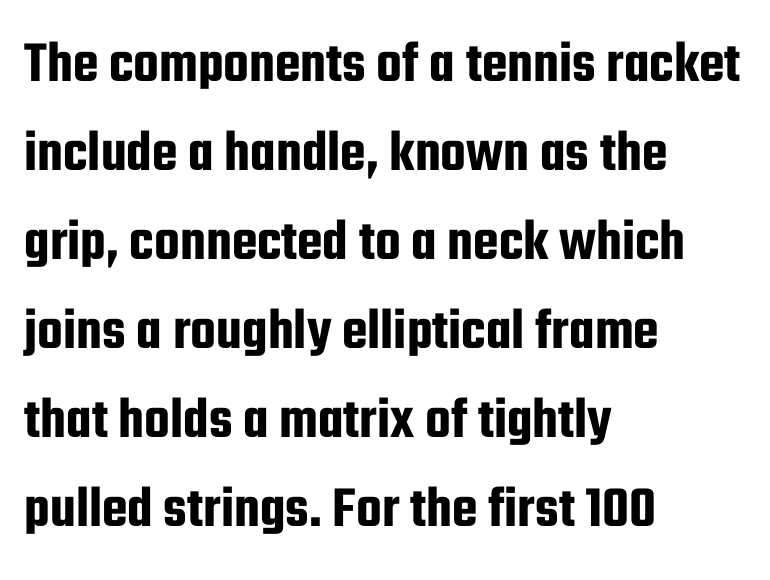
What's the leading like? Ordinary, nothing unusual. Caption: multi-line text, flush left, ragged right. Lines of text with bare space underneath. Every character sits straight up, as roman type does. Observe the ordinary spacing: letters are neighbours, not strangers. The face used here is a sans, in the tradition of grotesques and geometrics.
